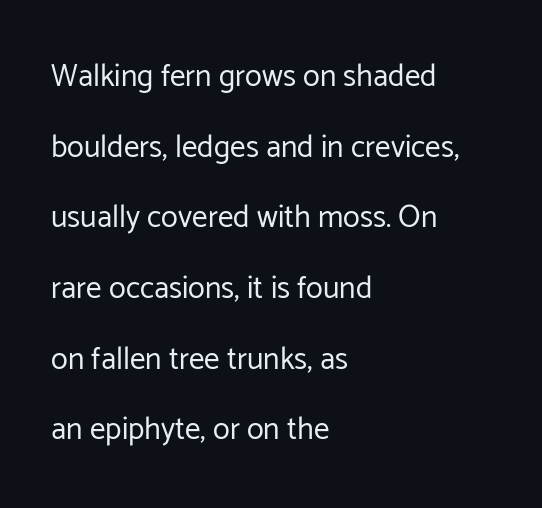
The glyphs in this specimen are sans serif. Counters stay open thanks to moderate or lighter strokes. When letters stand straight like this, we call the style roman or upright. Do the characters align in a grid? No, the font is proportional. What's the leading like? Stretched, with rows far apart.
